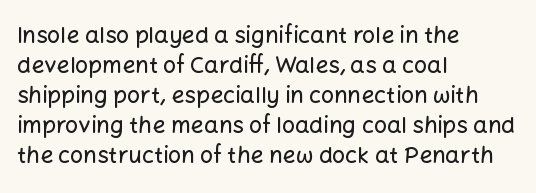
The rendering keeps characters at their native spacing. The string is rendered with underlining switched off. It's the straight-up-and-down kind of type. The paragraph has a hard left edge and a soft right edge. One glance says typical: line gaps are just what's usual.
